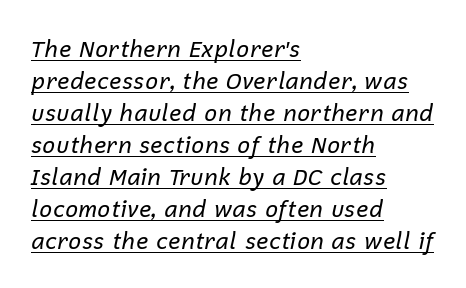
Q: Is the text bold? A: No.
Q: Is the text italic (slanted)? A: Yes, it leans right by about 12 degrees.
Q: Is the text underlined? A: Yes.
Q: How is the paragraph aligned? A: Left-aligned.
Q: Is the spacing between letters normal or unusually wide? A: Normal.
Q: Is the spacing between lines tight, normal or loose? A: Normal.
